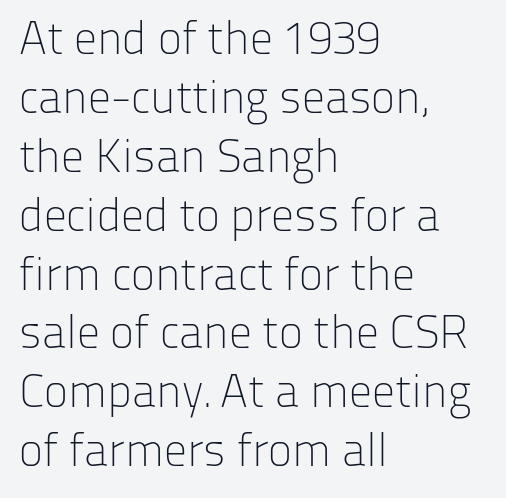
Words float on clear page, feet unadorned. This sample is left-justified, so line endings fall wherever the words run out. Stems here are at most as thick as an everyday book face. Here the designer chose a conventional face with non-uniform glyph widths. These lines keep a tight, regular rhythm from letter to letter.
